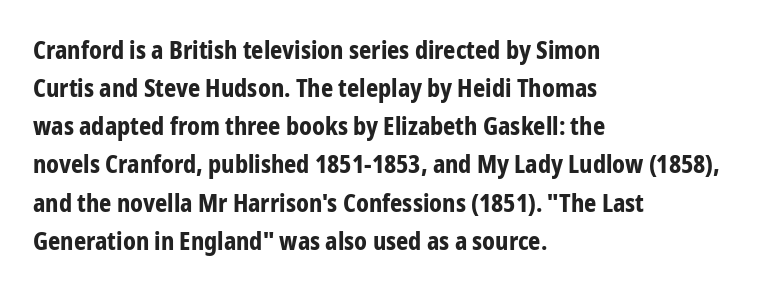
The image shows 24 px bold type, upright; set left-aligned, normal line spacing (1.59x), normal letter spacing, not underlined.
